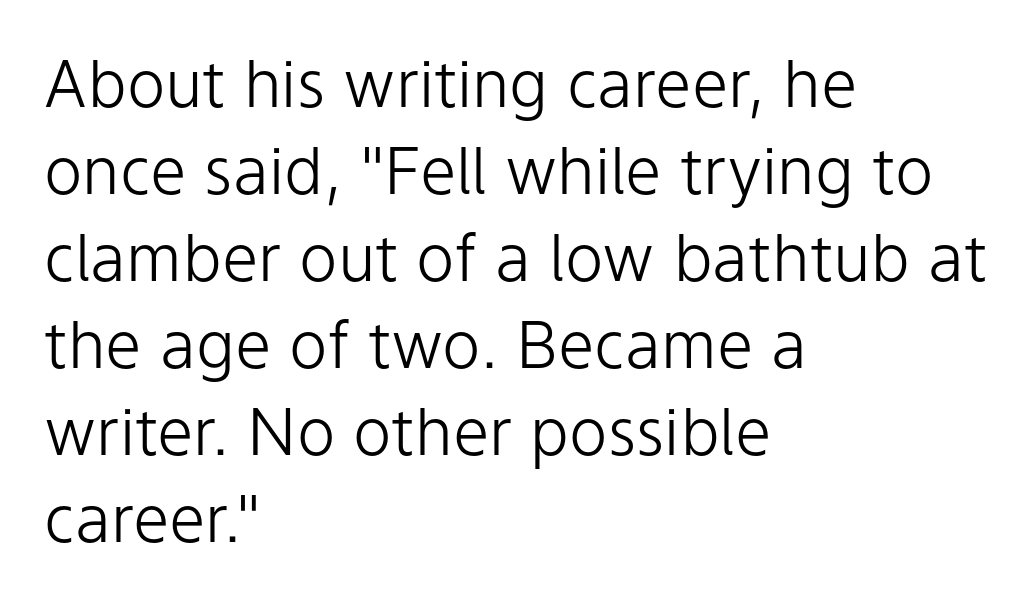
Is this a fixed-width face? No — the glyphs have proportional, varying widths. You could call the tracking neutral — neither tight nor loose. The words here are not underlined. Line beginnings align vertically; line endings do not. Designer's note — italics off, roman on.
